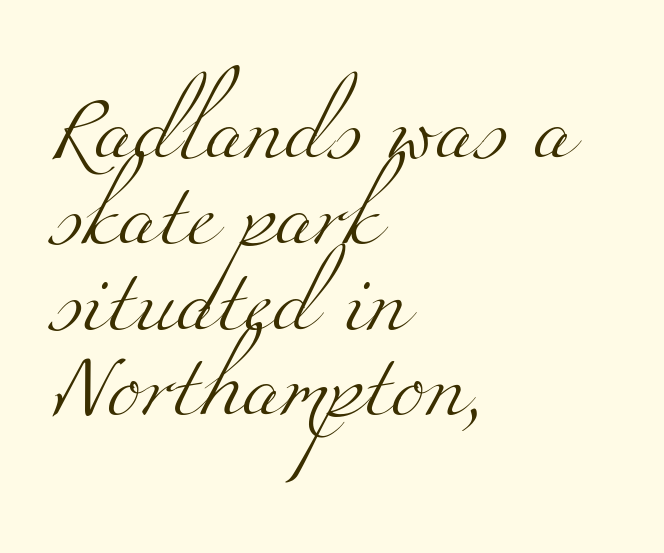
The image shows 64 px light, wide type; set left-aligned, normal line spacing (1.34x), normal letter spacing, not underlined; medium stroke contrast and a small x-height.
